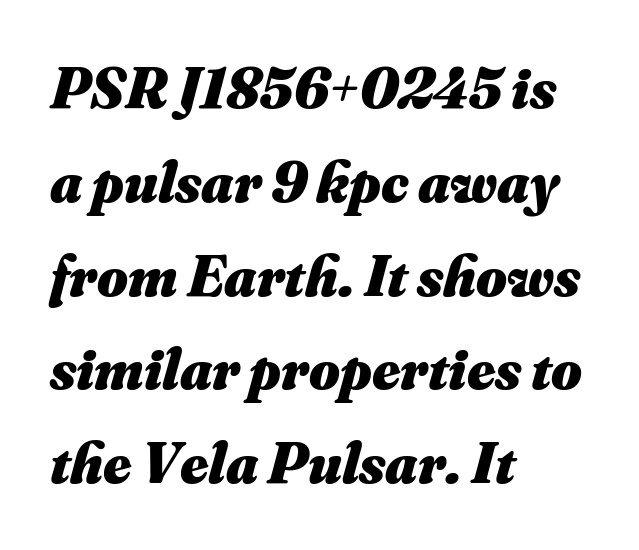
{"italic": "yes", "lean": "right", "slant_degrees": 16, "bold": "yes", "weight": "heavy", "width": "normal", "stroke_contrast": "medium", "x_height": "small", "monospaced": "no", "underline": "no", "align": "left", "line_spacing": "normal", "line_spacing_ratio": 1.59, "letter_spacing": "normal", "letter_spacing_em": 0.0, "glyph_px": 59}
